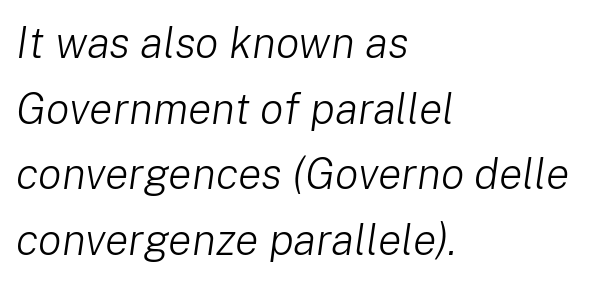
{"italic": "yes", "lean": "right", "slant_degrees": 8, "bold": "no", "weight": "light", "width": "normal", "stroke_contrast": "low", "x_height": "medium", "monospaced": "no", "underline": "no", "align": "left", "line_spacing": "normal", "line_spacing_ratio": 1.49, "letter_spacing": "normal", "letter_spacing_em": 0.0, "glyph_px": 44}
